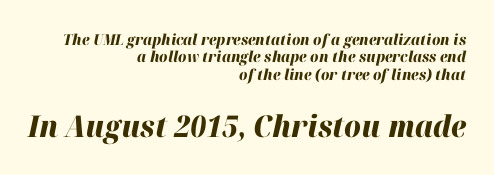
Typesetter's note — lower block bumped up in size, upper block left smaller. The setting favours the right margin, as signatures and pull-quotes sometimes do. Is the type slanted? Yes — the strokes lean at a clear angle. Descender tails drop into unmarked territory. Summary of weight: heavy, a full bold.
